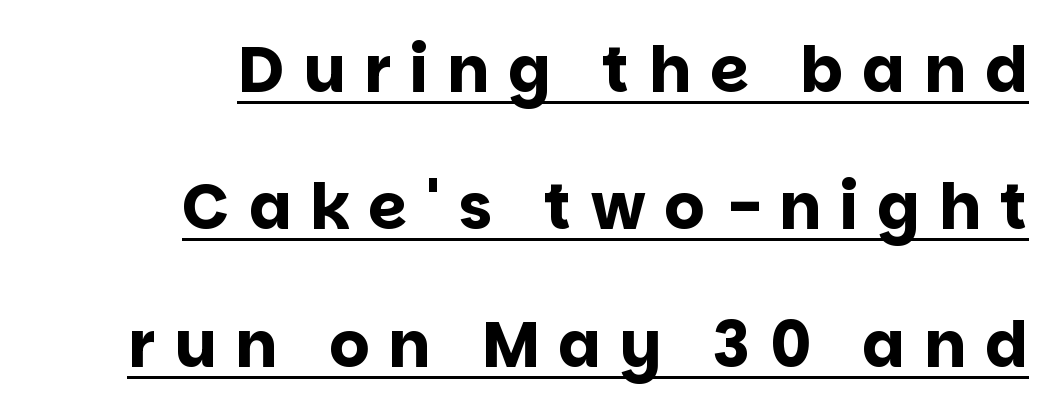
The image shows 63 px bold sans-serif type, upright; set right-aligned, loose line spacing (2.18x), unusually wide letter spacing (+0.3 em), underlined; low stroke contrast and a large x-height.
